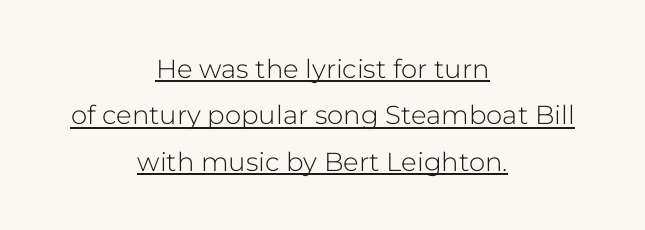
Glyph-to-glyph distance matches everyday printed text. In terms of posture, this sample is upright. The strokes carry an ordinary text weight at most. Does a line run under the words? Yes, clearly. Layout note: lines centered.
